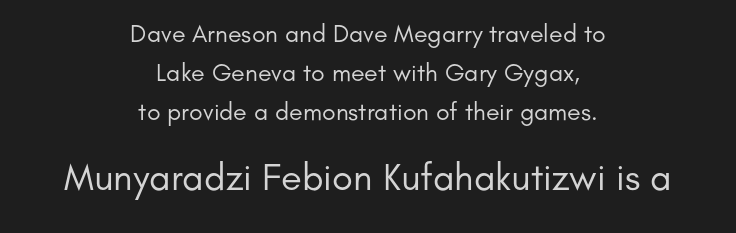
{"serif": "no", "italic": "no", "bold": "no", "weight": "regular", "width": "normal", "stroke_contrast": "low", "x_height": "small", "monospaced": "no", "underline": "no", "align": "center", "line_spacing": "normal", "line_spacing_ratio": 1.57, "letter_spacing": "normal", "letter_spacing_em": 0.0, "larger_block": "second", "size_ratio": 1.52, "glyph_px": 38}
